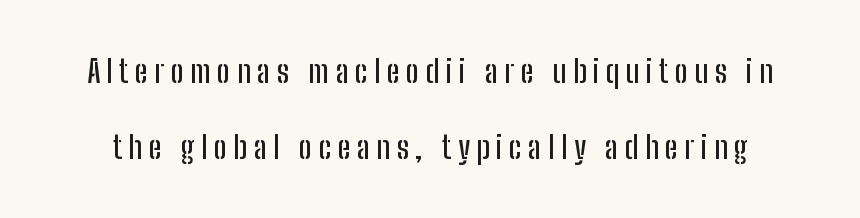
The image shows 31 px condensed sans-serif type, upright; set loose line spacing (2.44x), unusually wide letter spacing (+0.21 em), not underlined; low stroke contrast and a medium x-height.
